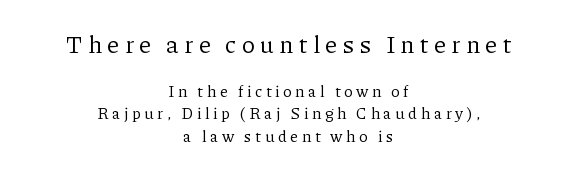
{"italic": "no", "bold": "no", "underline": "no", "align": "center", "line_spacing": "normal", "line_spacing_ratio": 1.4, "letter_spacing": "wide", "letter_spacing_em": 0.22, "larger_block": "first", "size_ratio": 1.5, "glyph_px": 24}
